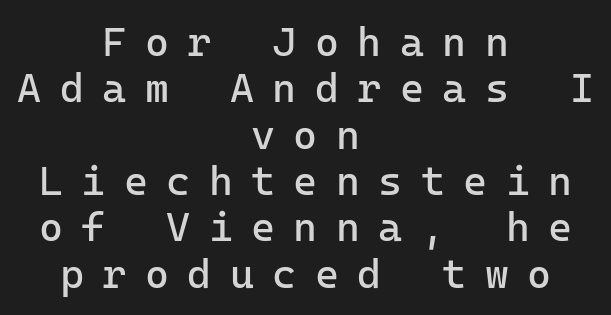
The line-height multiplier appears low, near solid setting. Ordinary non-slanted type is in use. These lines are composed in type without serifs. The baseline area is clear.
